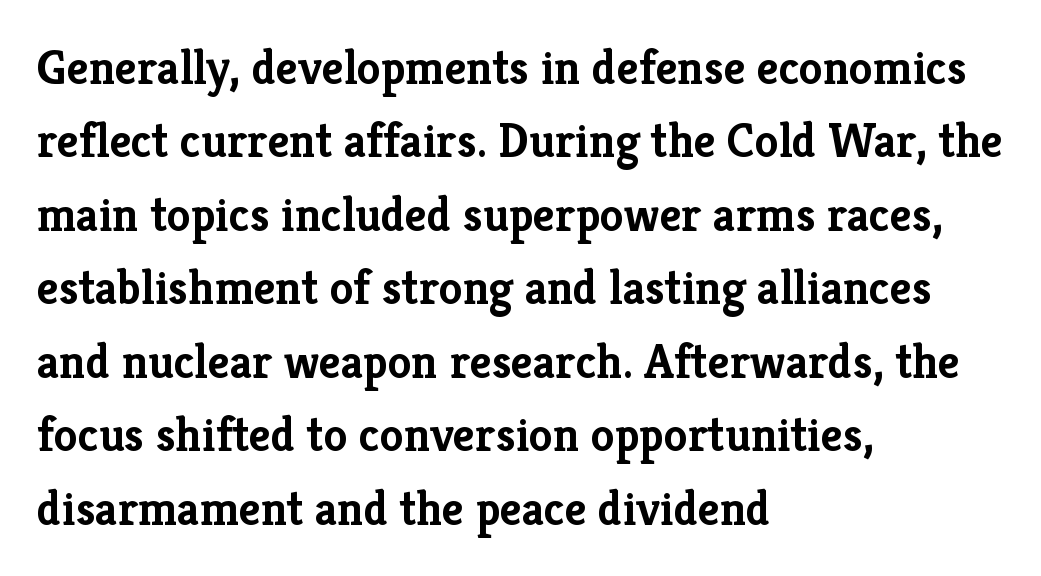
The image shows 48 px semibold serif type, upright; set left-aligned, normal line spacing (1.53x), normal letter spacing, not underlined; low stroke contrast and a medium x-height.
